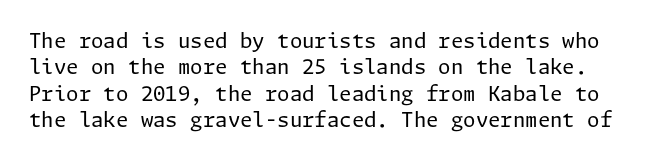
The image shows 20 px text type, upright; set normal line spacing (1.32x), normal letter spacing, not underlined.
